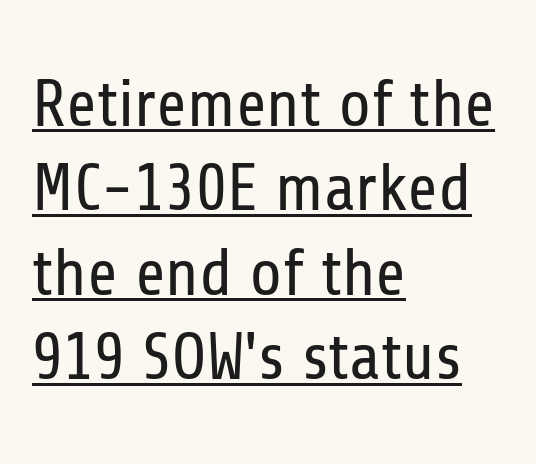
The image shows 66 px regular-weight, condensed sans-serif type, upright; set left-aligned, normal line spacing (1.28x), normal letter spacing, underlined; low stroke contrast and a medium x-height.
